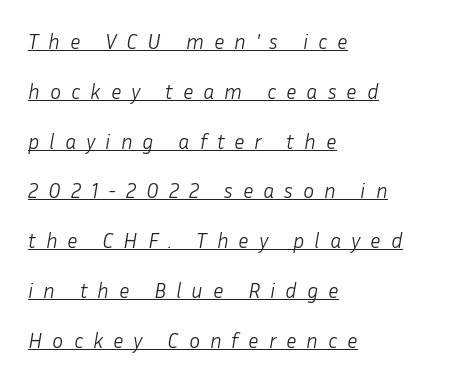
Q: Is the text bold? A: No.
Q: Is the text italic (slanted)? A: Yes, it leans right by about 10 degrees.
Q: Is the text underlined? A: Yes.
Q: How is the paragraph aligned? A: Left-aligned.
Q: Is the spacing between letters normal or unusually wide? A: Unusually wide.
Q: Is the spacing between lines tight, normal or loose? A: Loose.
